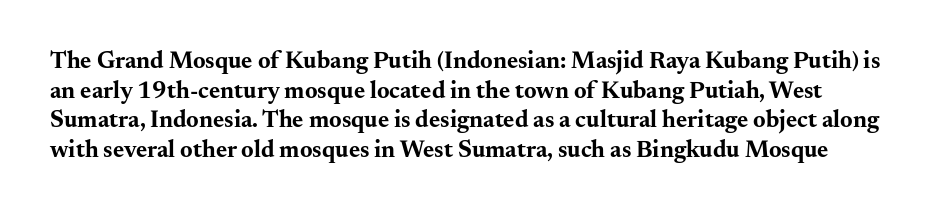
The image shows 24 px bold type, upright; set line spacing 1.23x, normal letter spacing, not underlined.
